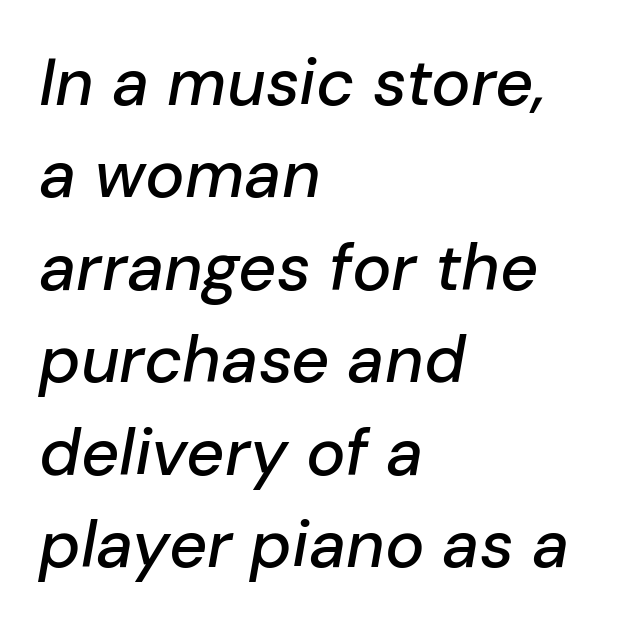
Q: Is the text italic (slanted)? A: Yes, it leans right by about 10 degrees.
Q: Is the text underlined? A: No.
Q: How is the paragraph aligned? A: Left-aligned.
Q: Is the spacing between letters normal or unusually wide? A: Normal.
Q: Is the spacing between lines tight, normal or loose? A: Normal.
Q: Width (condensed, normal, or wide)? A: Normal.
Q: Stroke contrast? A: Low.
Q: x-height? A: Medium.
Q: Monospaced? A: No.
